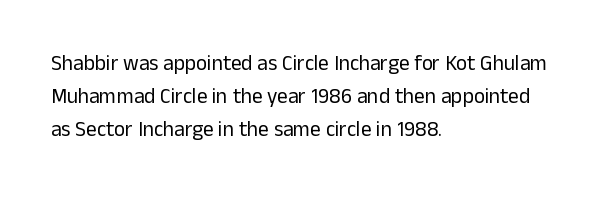
Q: Is the text bold? A: No.
Q: Is the text italic (slanted)? A: No, it is upright.
Q: Is the text underlined? A: No.
Q: How is the paragraph aligned? A: Left-aligned.
Q: Is the spacing between letters normal or unusually wide? A: Normal.
Q: Is the spacing between lines tight, normal or loose? A: Normal.
